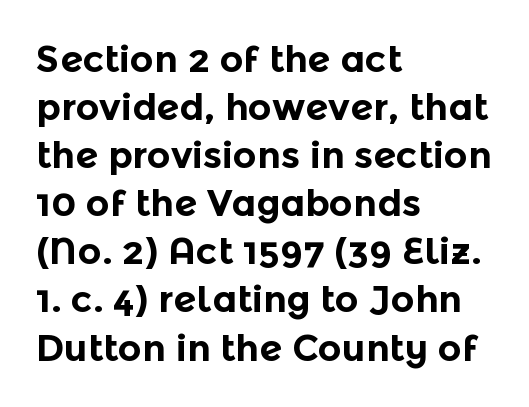
Q: Is the text bold? A: Yes.
Q: Is the text italic (slanted)? A: No, it is upright.
Q: Is the typeface a serif or a sans-serif typeface? A: Sans-serif.
Q: Is the text underlined? A: No.
Q: How is the paragraph aligned? A: Left-aligned.
Q: Is the spacing between letters normal or unusually wide? A: Normal.
Q: Is the spacing between lines tight, normal or loose? A: Normal.
Q: Width (condensed, normal, or wide)? A: Normal.
Q: x-height? A: Medium.
Q: Monospaced? A: No.
